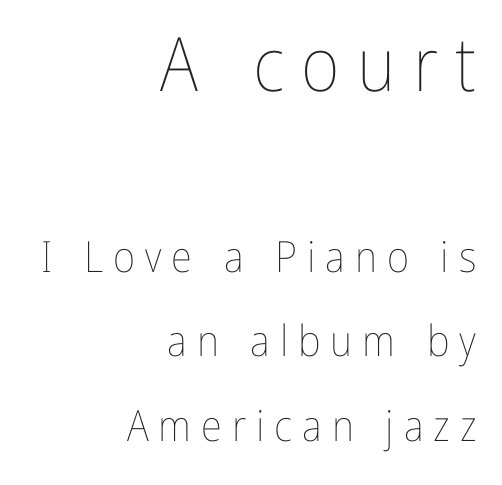
{"italic": "no", "bold": "no", "weight": "thin", "width": "condensed", "stroke_contrast": "low", "x_height": "medium", "monospaced": "no", "underline": "no", "align": "right", "line_spacing": "loose", "line_spacing_ratio": 1.97, "letter_spacing": "wide", "letter_spacing_em": 0.23, "larger_block": "first", "size_ratio": 1.74, "glyph_px": 75}
